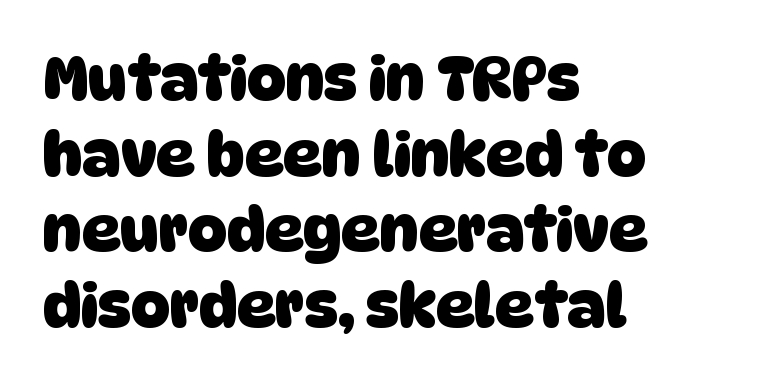
{"serif": "no", "bold": "yes", "weight": "heavy", "width": "normal", "stroke_contrast": "low", "x_height": "large", "monospaced": "no", "underline": "no", "align": "left", "line_spacing": "normal", "line_spacing_ratio": 1.26, "letter_spacing": "normal", "letter_spacing_em": 0.0, "glyph_px": 60}
